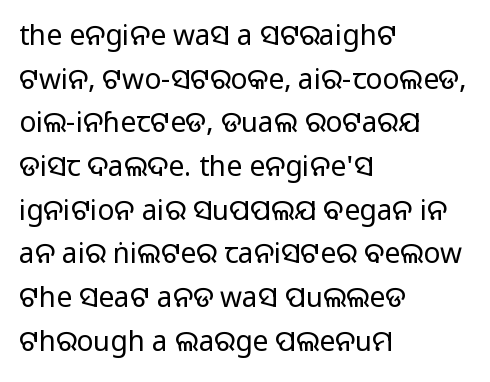
This sample uses plain, unmodified letter spacing. Nobody drew a line under any word here. This rendering employs a face without finishing strokes, i.e., a sans-serif. No chunkiness to these letters — they're not bold. Visually the block forms a straight wall on the left and a jagged coastline on the right.
